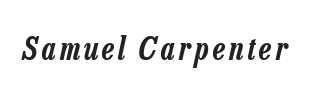
{"italic": "yes", "lean": "right", "slant_degrees": 13, "width": "condensed", "stroke_contrast": "low", "x_height": "medium", "monospaced": "no", "underline": "no", "glyph_px": 31}
